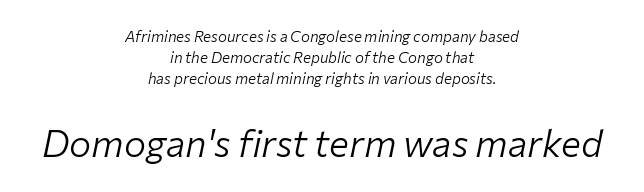
{"italic": "yes", "lean": "right", "slant_degrees": 12, "bold": "no", "weight": "light", "width": "normal", "stroke_contrast": "low", "x_height": "medium", "monospaced": "no", "underline": "no", "align": "center", "line_spacing": "normal", "line_spacing_ratio": 1.41, "letter_spacing": "normal", "letter_spacing_em": 0.0, "larger_block": "second", "size_ratio": 2.47, "glyph_px": 37}
